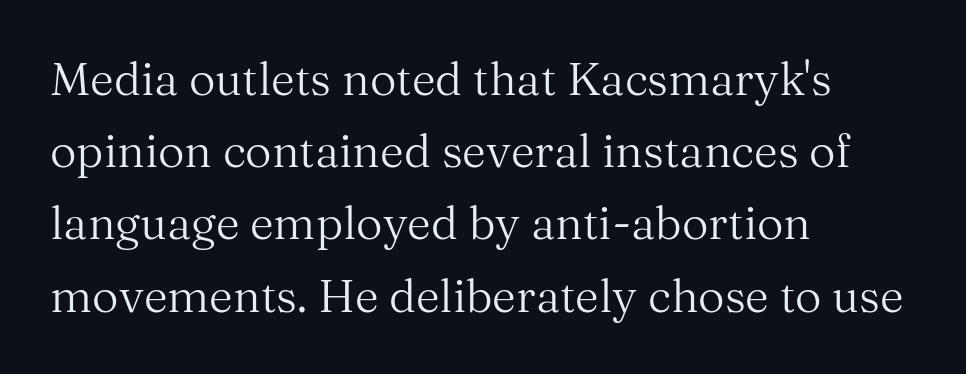
{"serif": "yes", "italic": "no", "bold": "no", "weight": "regular", "width": "normal", "stroke_contrast": "medium", "x_height": "medium", "monospaced": "no", "underline": "no", "align": "left", "line_spacing": "normal", "line_spacing_ratio": 1.57, "letter_spacing": "normal", "letter_spacing_em": 0.0, "glyph_px": 46}
